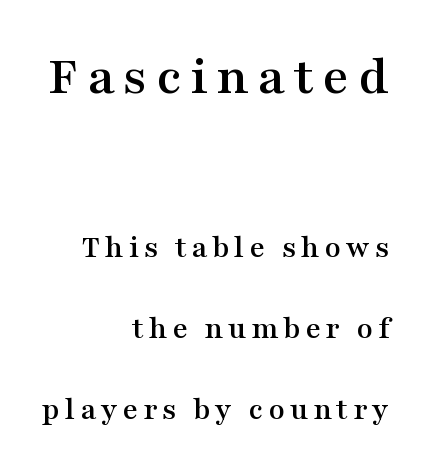
The image shows 57 px wide serif type, upright; set right-aligned, loose line spacing (2.45x), not underlined; the first (top) block is 1.73x larger; medium stroke contrast and a medium x-height.
